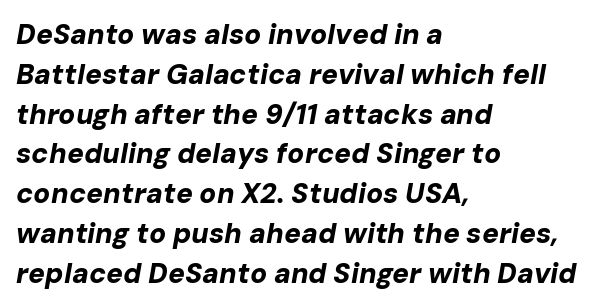
The image shows 28 px bold type, italic (leaning right); set left-aligned, normal line spacing (1.42x), normal letter spacing, not underlined; low stroke contrast and a medium x-height.
